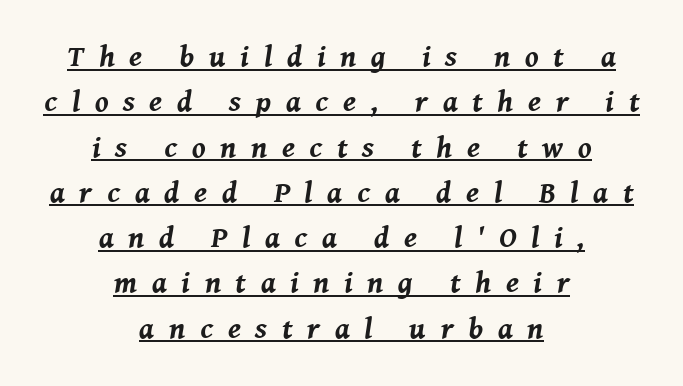
Q: Is the text bold? A: Yes.
Q: Is the text italic (slanted)? A: Yes, it leans right by about 8 degrees.
Q: Is the text underlined? A: Yes.
Q: How is the paragraph aligned? A: Centered.
Q: Is the spacing between letters normal or unusually wide? A: Unusually wide.
Q: Is the spacing between lines tight, normal or loose? A: Normal.
Q: Width (condensed, normal, or wide)? A: Normal.
Q: Stroke contrast? A: Medium.
Q: x-height? A: Medium.
Q: Monospaced? A: No.
